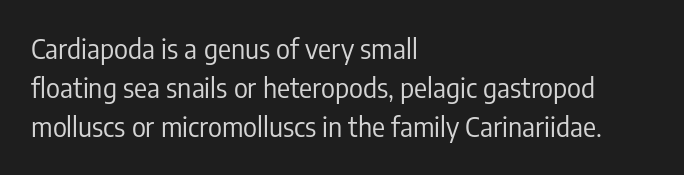
{"italic": "no", "bold": "no", "underline": "no", "align": "left", "line_spacing": "normal", "line_spacing_ratio": 1.45, "letter_spacing": "normal", "letter_spacing_em": 0.0, "glyph_px": 27}
